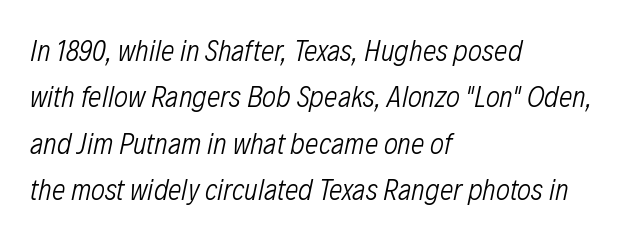
The image shows 30 px light, condensed type, italic (leaning right); set left-aligned, normal line spacing (1.55x), normal letter spacing, not underlined; low stroke contrast and a medium x-height.
